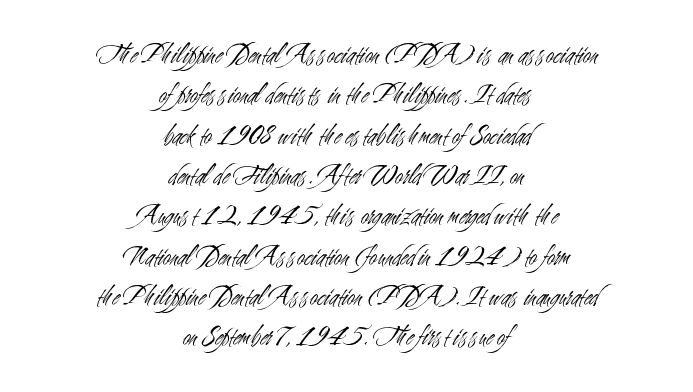
Q: Is the text bold? A: No.
Q: Is the text italic (slanted)? A: Yes.
Q: Is the typeface a serif or a sans-serif typeface? A: Sans-serif.
Q: Is the text underlined? A: No.
Q: How is the paragraph aligned? A: Centered.
Q: Is the spacing between letters normal or unusually wide? A: Normal.
Q: Is the spacing between lines tight, normal or loose? A: Normal.
Q: Width (condensed, normal, or wide)? A: Condensed.
Q: Stroke contrast? A: Medium.
Q: x-height? A: Small.
Q: Monospaced? A: No.
